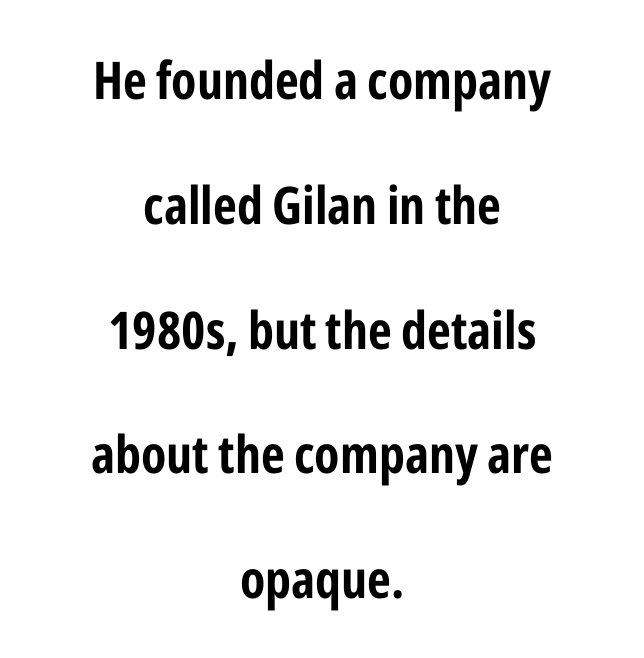
{"serif": "no", "italic": "no", "bold": "yes", "weight": "bold", "width": "condensed", "stroke_contrast": "low", "x_height": "medium", "monospaced": "no", "underline": "no", "align": "center", "line_spacing": "loose", "line_spacing_ratio": 2.4, "letter_spacing": "normal", "letter_spacing_em": 0.0, "glyph_px": 52}
